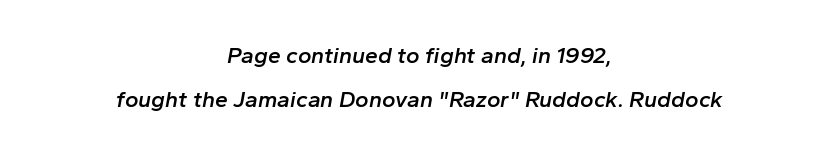
Q: Is the text bold? A: Semi-bold.
Q: Is the text italic (slanted)? A: Yes, it leans right by about 10 degrees.
Q: Is the text underlined? A: No.
Q: How is the paragraph aligned? A: Centered.
Q: Is the spacing between letters normal or unusually wide? A: Normal.
Q: Is the spacing between lines tight, normal or loose? A: Loose.
